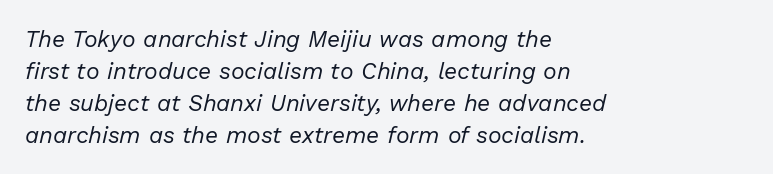
Check the space under the baseline: it is left empty. This is oblique type, the kind used for emphasis or titles. This sample is left-justified, so line endings fall wherever the words run out. Baseline-to-baseline distance is the conventional proportion of letter height. The cut favours lightness, reaching ordinary text weight at its darkest. A typesetter would call this zero additional tracking.
